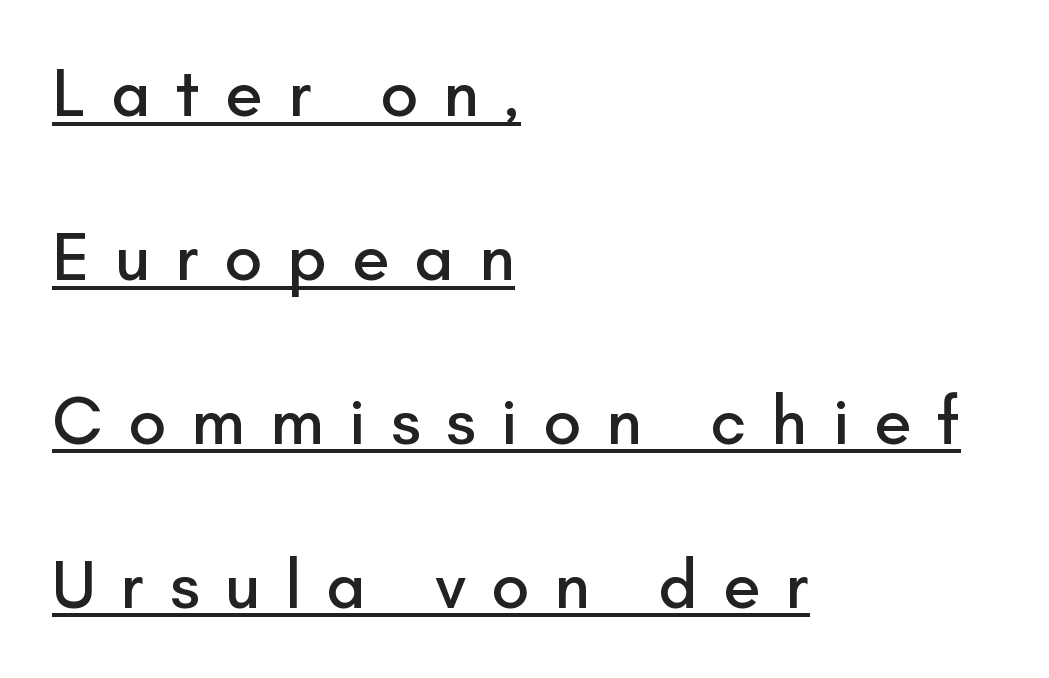
The image shows 68 px sans-serif type, upright; set left-aligned, loose line spacing (2.41x), unusually wide letter spacing (+0.37 em), underlined; low stroke contrast and a small x-height.
